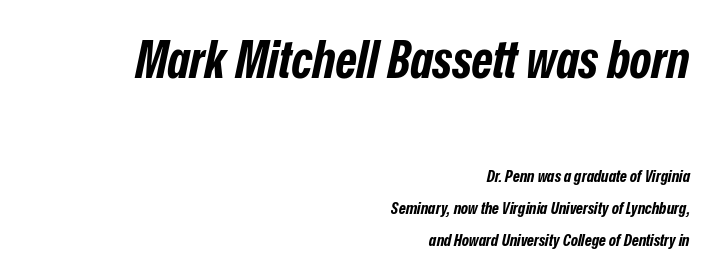
The image shows 52 px bold, condensed type, italic (leaning right); set right-aligned, line spacing 1.86x, normal letter spacing, not underlined; the first (top) block is 3.06x larger; low stroke contrast and a medium x-height.
